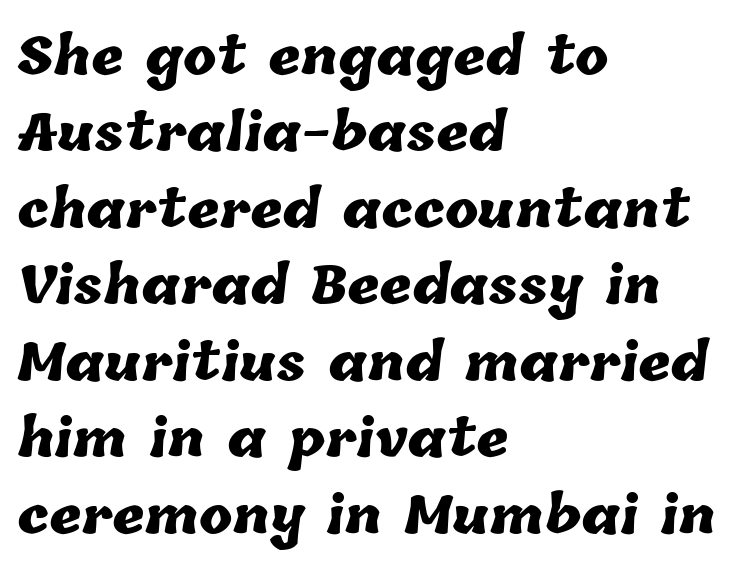
Q: Is the text bold? A: Yes.
Q: Is the text underlined? A: No.
Q: How is the paragraph aligned? A: Left-aligned.
Q: Is the spacing between letters normal or unusually wide? A: Normal.
Q: Is the spacing between lines tight, normal or loose? A: Normal.
Q: Width (condensed, normal, or wide)? A: Normal.
Q: Stroke contrast? A: Low.
Q: x-height? A: Medium.
Q: Monospaced? A: No.
